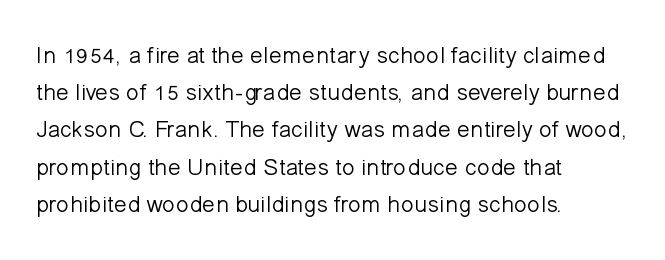
Ordinary non-slanted type is in use. This sample uses plain, unmodified letter spacing. Has an underline been added? It has not. The designer left line spacing at the default. The cut favours lightness, reaching ordinary text weight at its darkest. Layout note: lines flush left.
